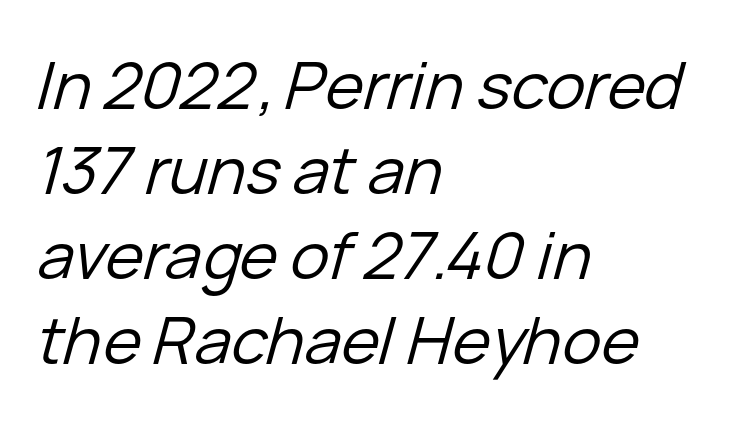
Q: Is the text bold? A: No.
Q: Is the text italic (slanted)? A: Yes, it leans right by about 15 degrees.
Q: Is the text underlined? A: No.
Q: How is the paragraph aligned? A: Left-aligned.
Q: Is the spacing between letters normal or unusually wide? A: Normal.
Q: Is the spacing between lines tight, normal or loose? A: Normal.
Q: Width (condensed, normal, or wide)? A: Normal.
Q: Stroke contrast? A: Low.
Q: x-height? A: Medium.
Q: Monospaced? A: No.
